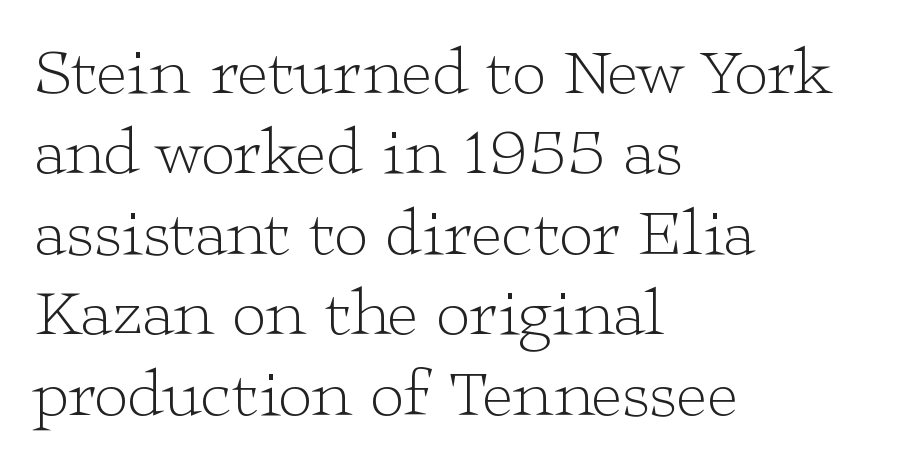
The image shows 67 px light, wide serif type, upright; set left-aligned, line spacing 1.2x, normal letter spacing, not underlined; low stroke contrast and a medium x-height.
